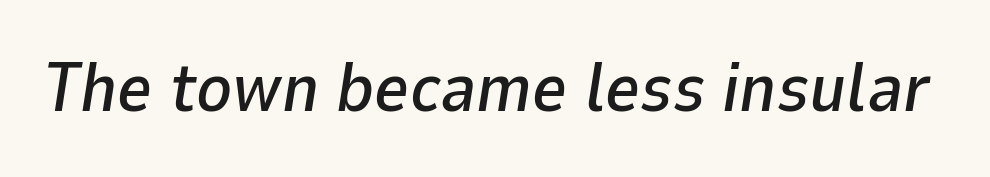
Q: Is the text italic (slanted)? A: Yes, it leans right by about 9 degrees.
Q: Is the text underlined? A: No.
Q: Is the spacing between letters normal or unusually wide? A: Normal.
Q: Width (condensed, normal, or wide)? A: Normal.
Q: Stroke contrast? A: Low.
Q: x-height? A: Medium.
Q: Monospaced? A: No.
